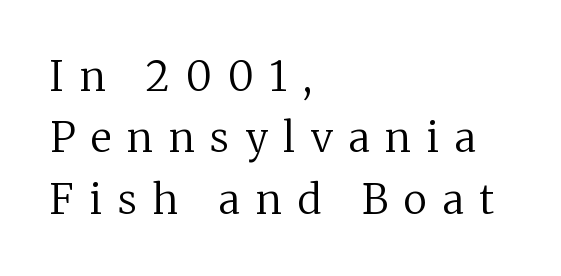
Unlike a clean sans, this face finishes its strokes with serifs. Where is the straight margin? On the left. A light-to-regular cut is what we see here. A normal amount of white space separates one row of letters from the next. Italic? Not at all — the glyphs are vertical.
